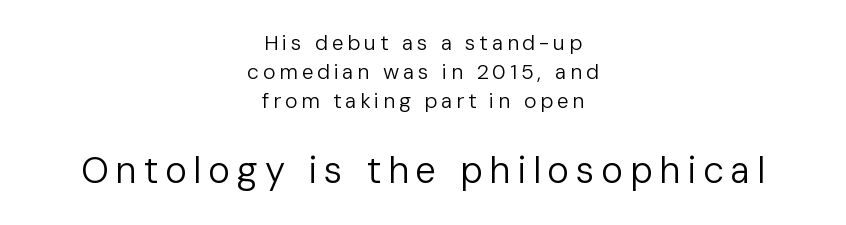
Q: Is the text bold? A: No.
Q: Is the text italic (slanted)? A: No, it is upright.
Q: Is the typeface a serif or a sans-serif typeface? A: Sans-serif.
Q: Is the text underlined? A: No.
Q: How is the paragraph aligned? A: Centered.
Q: Is the spacing between lines tight, normal or loose? A: Normal.
Q: Which block of text is set in a larger size, the first (top) or the second (bottom)? A: The second (bottom) one.
Q: Width (condensed, normal, or wide)? A: Normal.
Q: Stroke contrast? A: Low.
Q: x-height? A: Medium.
Q: Monospaced? A: No.
